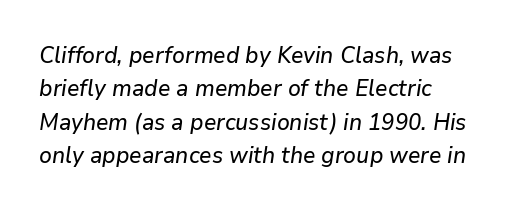
The image shows 23 px text type, italic (leaning right); set left-aligned, normal line spacing (1.45x), normal letter spacing, not underlined.
